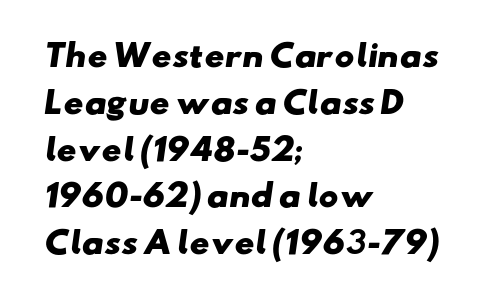
The image shows 30 px heavy, wide sans-serif type; set left-aligned, normal line spacing (1.56x), normal letter spacing, not underlined; low stroke contrast and a small x-height.
